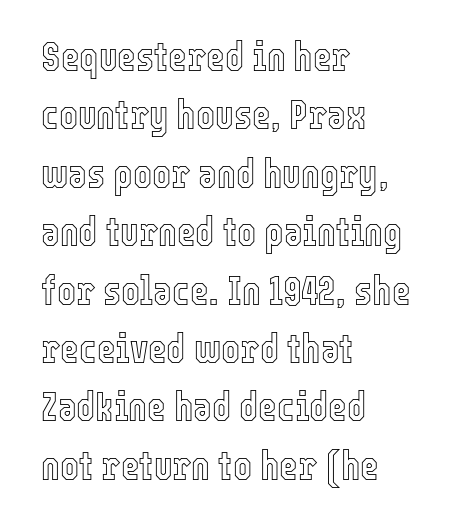
The image shows 40 px condensed type, upright; set left-aligned, normal line spacing (1.46x), normal letter spacing, not underlined; a medium x-height.
